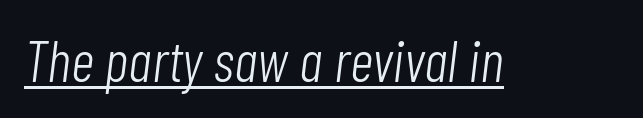
The passage shown is underscored from start to finish. The font sits on the lighter half of the weight spectrum, regular included. Would a proofreader flag this as italicized? Yes. Nobody touched the tracking dial on this one. Do the characters align in a grid? No, the font is proportional.
